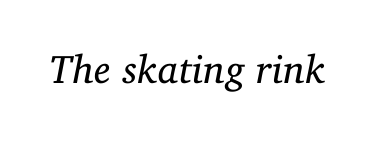
{"serif": "yes", "italic": "yes", "lean": "right", "slant_degrees": 11, "bold": "no", "weight": "regular", "width": "normal", "stroke_contrast": "low", "x_height": "medium", "monospaced": "no", "underline": "no", "letter_spacing": "normal", "letter_spacing_em": 0.0, "glyph_px": 40}
